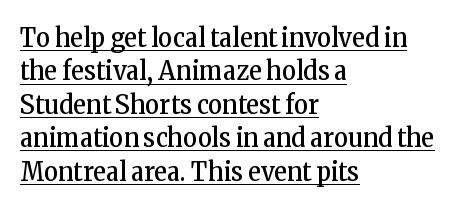
Stem width sits at or under what a default text font uses. Underlined type. One-word summary of the alignment: left. Tracking here is standard; glyphs follow each other at the usual distance.
